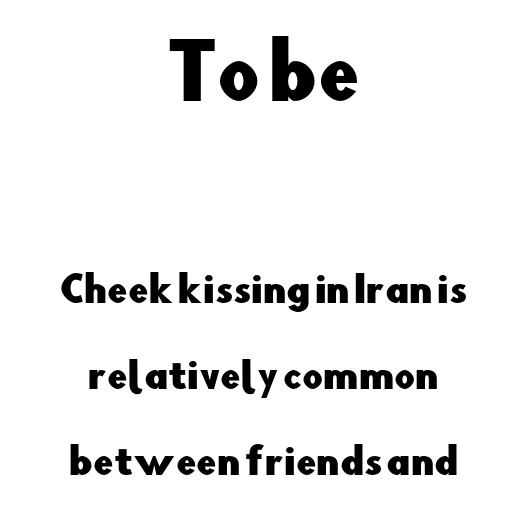
The image shows 73 px sans-serif type, upright; set centered, loose line spacing (2.39x), normal letter spacing, not underlined; the first (top) block is 2.03x larger; low stroke contrast and a small x-height.
